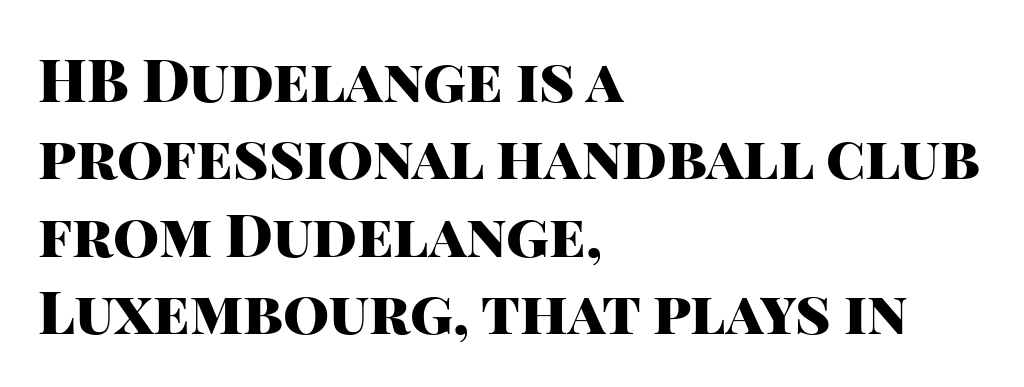
Does the copy run flush right? No — it runs flush left. The gap between lines stays unmarked. The strokes are fattened all the way to bold. Character widths vary here, with narrow letters taking less room than wide ones. Serifs: no, the terminals of the letterforms are clean.
